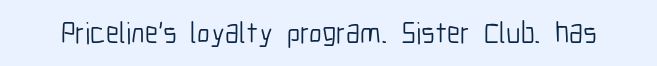
Think of a printed novel: that variable character pitch is what you see here. Italic: no, the glyphs are upright roman. The specimen omits any rule beneath the text block's lines. Compared with a typical body face, this is equally light or lighter still.
